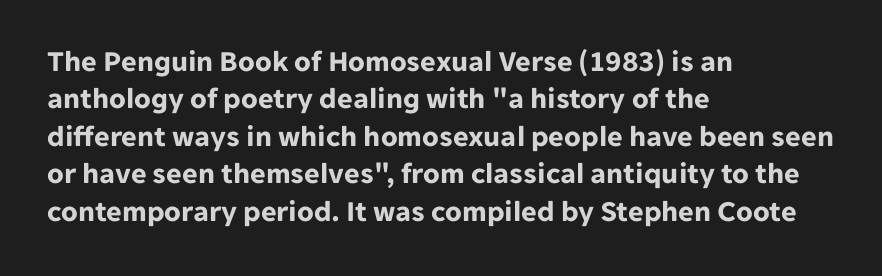
The image shows 30 px bold sans-serif type, upright; set left-aligned, normal line spacing (1.25x), normal letter spacing, not underlined; low stroke contrast and a medium x-height.
